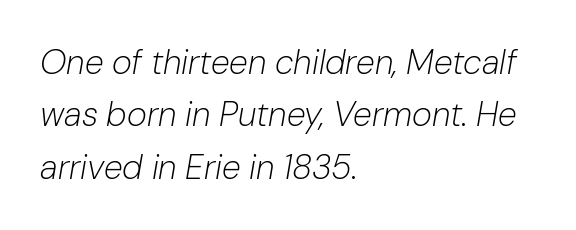
One glance says typical: line gaps are just what's usual. Just letters on the line, the space beneath them empty. Default kerning and tracking; the words read as compact shapes. Designer's note — italics engaged. Varying glyph widths throughout — classic text-font behaviour. Notice how the passage keeps a crisp vertical edge on the left only.
